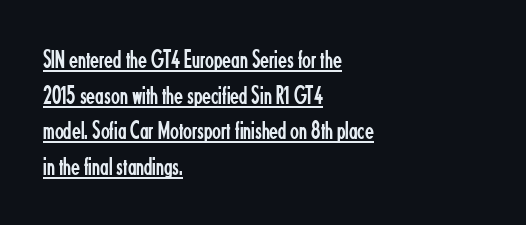
The image shows 26 px text type, upright; set left-aligned, normal line spacing (1.37x), normal letter spacing, underlined.
